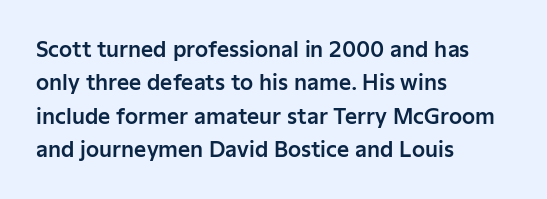
Nobody drew a line under any word here. A student would call this left alignment; a typographer would say flush left, rag right. Rendered with straight, roman letterforms. In terms of leading, this rendering sits right in the middle. Characters follow at the spacing the type designer built in.
